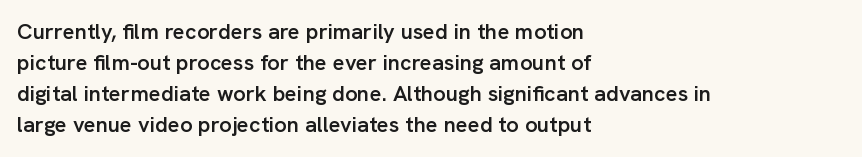
Q: Is the text bold? A: Semi-bold.
Q: Is the text italic (slanted)? A: No, it is upright.
Q: Is the text underlined? A: No.
Q: How is the paragraph aligned? A: Left-aligned.
Q: Is the spacing between letters normal or unusually wide? A: Normal.
Q: Is the spacing between lines tight, normal or loose? A: Normal.
